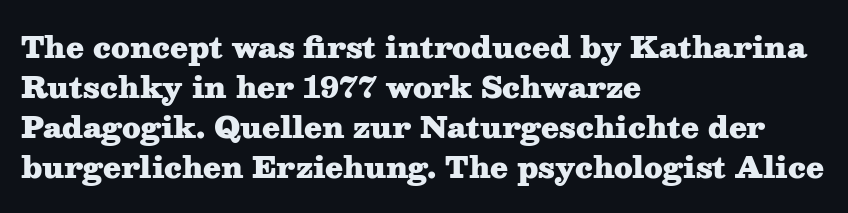
The image shows 29 px heavy, wide serif type, upright; set left-aligned, normal line spacing (1.38x), normal letter spacing, not underlined; medium stroke contrast and a medium x-height.
